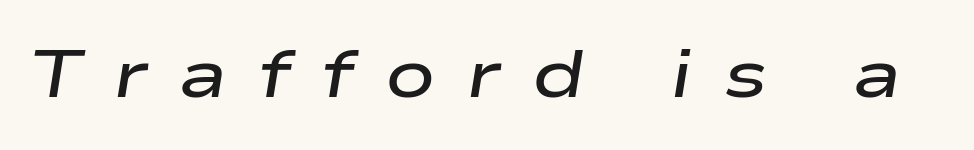
Slightly chunky letters — semibold, I'd say, not full bold. The passage shown has open, widely tracked lettering throughout. Varying glyph widths throughout — classic text-font behaviour. If you drew a line through each stem, it would be angled.
